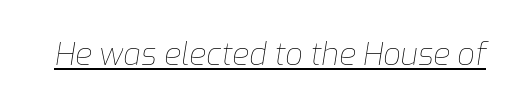
The image shows 31 px thin type, italic (leaning right); set normal letter spacing, underlined; low stroke contrast and a medium x-height.
